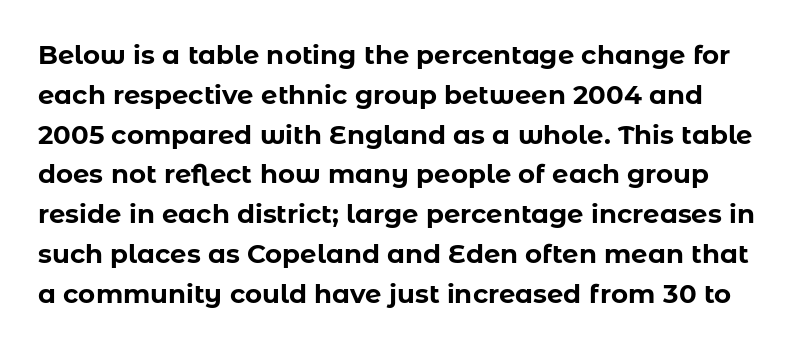
Q: Is the text bold? A: Yes.
Q: Is the text italic (slanted)? A: No, it is upright.
Q: Is the text underlined? A: No.
Q: Is the spacing between letters normal or unusually wide? A: Normal.
Q: Is the spacing between lines tight, normal or loose? A: Normal.
